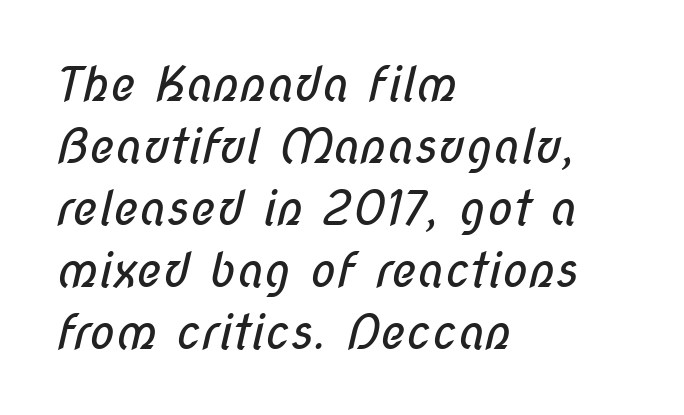
{"serif": "no", "bold": "no", "weight": "regular", "width": "condensed", "stroke_contrast": "low", "x_height": "medium", "monospaced": "no", "underline": "no", "align": "left", "line_spacing": "normal", "line_spacing_ratio": 1.29, "letter_spacing": "normal", "letter_spacing_em": 0.0, "glyph_px": 48}
